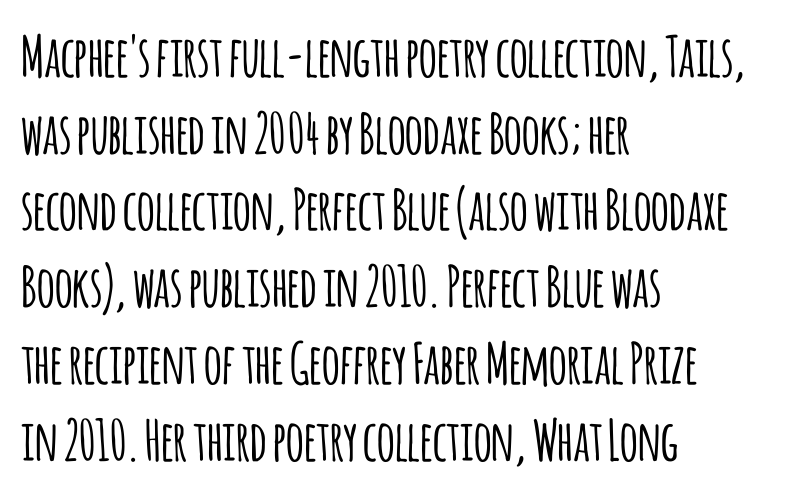
{"serif": "no", "italic": "no", "width": "condensed", "stroke_contrast": "low", "x_height": "large", "monospaced": "no", "underline": "no", "align": "left", "line_spacing": "normal", "line_spacing_ratio": 1.37, "letter_spacing": "normal", "letter_spacing_em": 0.0, "glyph_px": 56}
